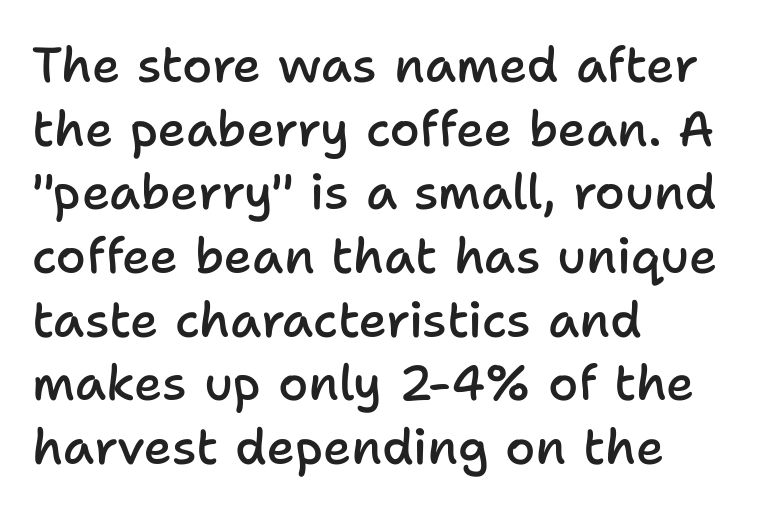
{"serif": "no", "italic": "no", "bold": "semi", "weight": "semibold", "width": "normal", "stroke_contrast": "low", "x_height": "medium", "monospaced": "no", "underline": "no", "align": "left", "line_spacing": "normal", "line_spacing_ratio": 1.3, "letter_spacing": "normal", "letter_spacing_em": 0.0, "glyph_px": 49}
